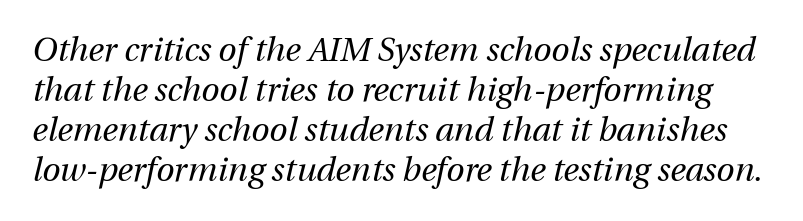
The baseline area is clear. How are the letters spaced? Ordinarily, with no added tracking. Posture: slanted. The passage shown is typed in a proportional face where columns would drift. The letterforms sit at book weight or below.
